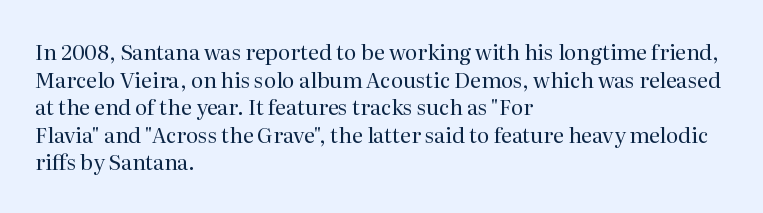
Q: Is the text bold? A: No.
Q: Is the text italic (slanted)? A: No, it is upright.
Q: Is the text underlined? A: No.
Q: How is the paragraph aligned? A: Left-aligned.
Q: Is the spacing between letters normal or unusually wide? A: Normal.
Q: Is the spacing between lines tight, normal or loose? A: Normal.
